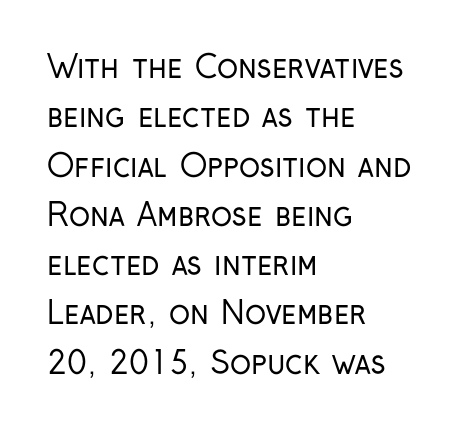
{"serif": "no", "italic": "no", "bold": "no", "weight": "regular", "width": "condensed", "stroke_contrast": "low", "x_height": "medium", "monospaced": "no", "underline": "no", "align": "left", "line_spacing": "normal", "line_spacing_ratio": 1.59, "letter_spacing": "normal", "letter_spacing_em": 0.0, "glyph_px": 31}
